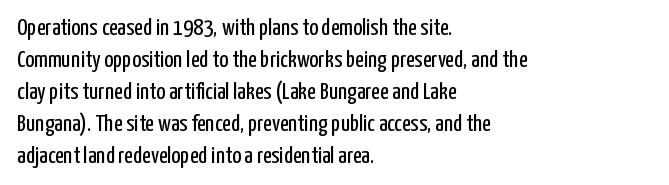
The image shows 24 px text type, upright; set left-aligned, normal line spacing (1.33x), normal letter spacing, not underlined.
